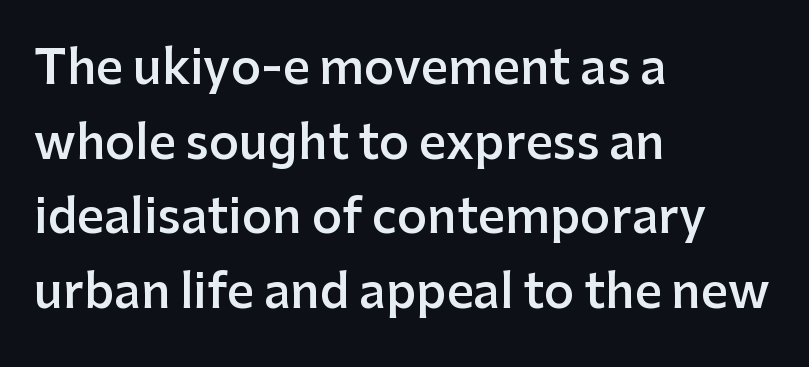
The image shows 47 px semibold sans-serif type, upright; set left-aligned, normal line spacing (1.59x), normal letter spacing, not underlined; low stroke contrast and a medium x-height.
